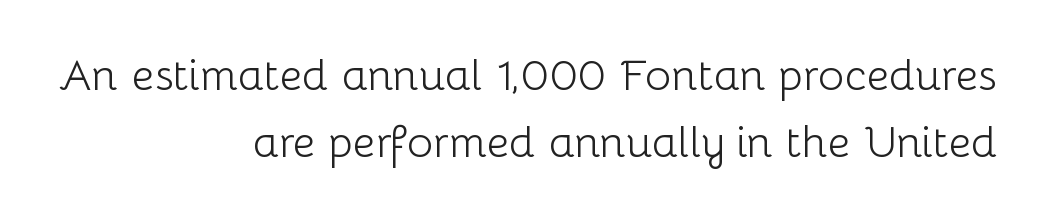
Q: Is the text bold? A: No.
Q: Is the text italic (slanted)? A: No, it is upright.
Q: Is the typeface a serif or a sans-serif typeface? A: Sans-serif.
Q: Is the text underlined? A: No.
Q: How is the paragraph aligned? A: Right-aligned.
Q: Is the spacing between letters normal or unusually wide? A: Normal.
Q: Is the spacing between lines tight, normal or loose? A: Normal.
Q: Width (condensed, normal, or wide)? A: Normal.
Q: Stroke contrast? A: Low.
Q: x-height? A: Medium.
Q: Monospaced? A: No.
